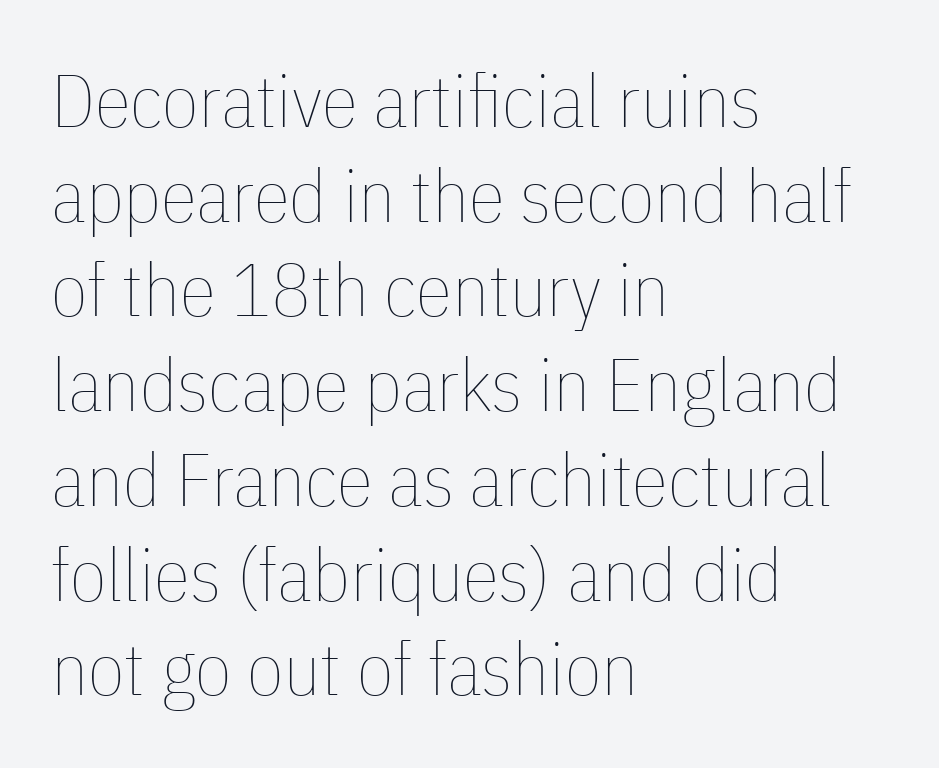
The image shows 74 px thin, condensed type, upright; set left-aligned, normal line spacing (1.28x), normal letter spacing, not underlined; low stroke contrast and a medium x-height.
